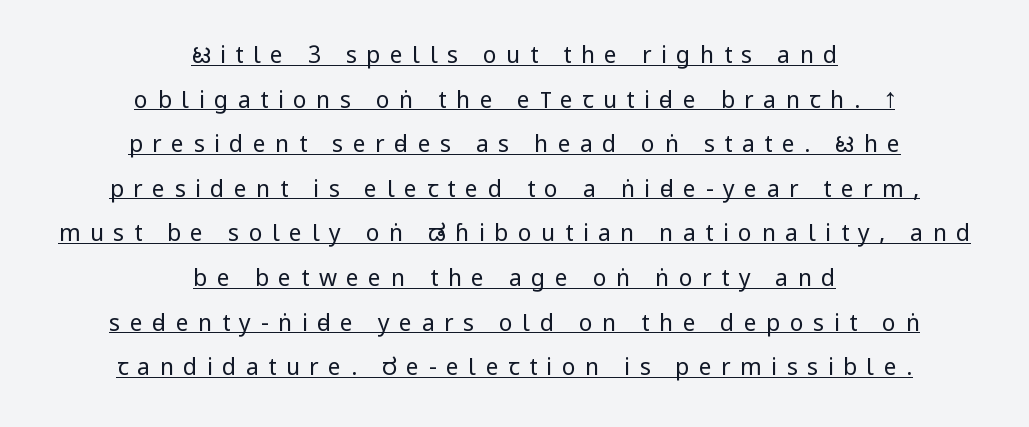
The image shows 23 px text type, upright; set centered, loose line spacing (1.94x), unusually wide letter spacing (+0.41 em), underlined.
